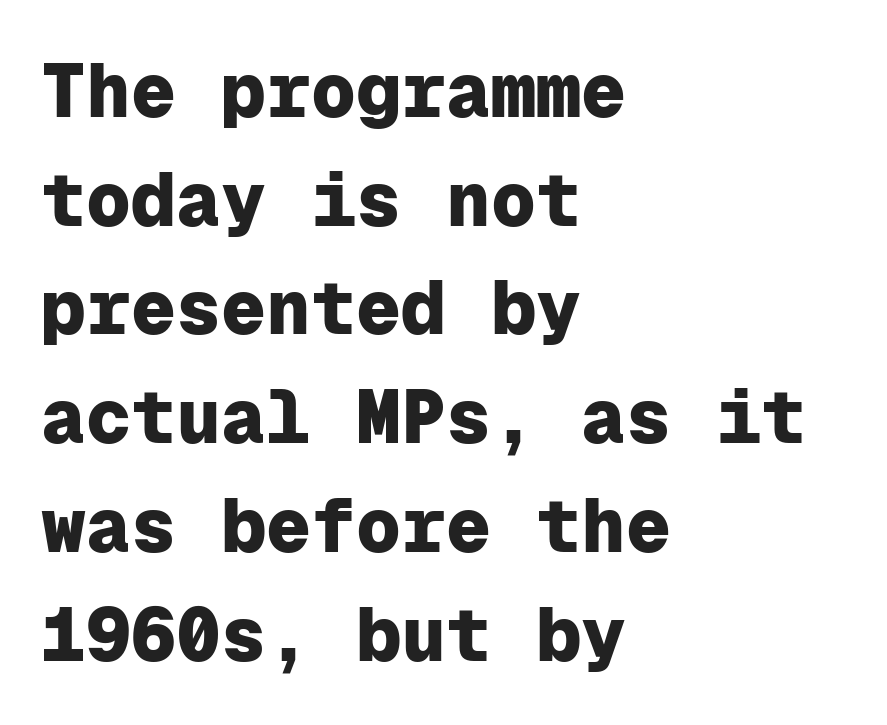
The area under the type is left untouched. Vertically, the passage feels balanced, rows spaced as you'd expect. Typesetter's note: full bold, strokes at maximum text heaviness. No extra tracking has been applied to these lines. Every row of glyphs begins at an identical x-position on the left.
